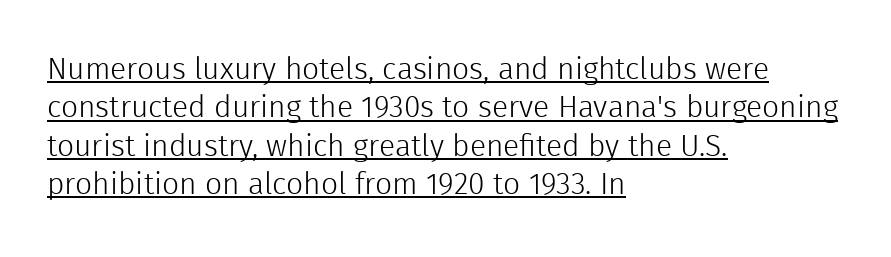
{"serif": "no", "italic": "no", "bold": "no", "weight": "light", "width": "normal", "x_height": "medium", "monospaced": "no", "underline": "yes", "align": "left", "line_spacing": "normal", "line_spacing_ratio": 1.28, "letter_spacing": "normal", "letter_spacing_em": 0.0, "glyph_px": 30}
